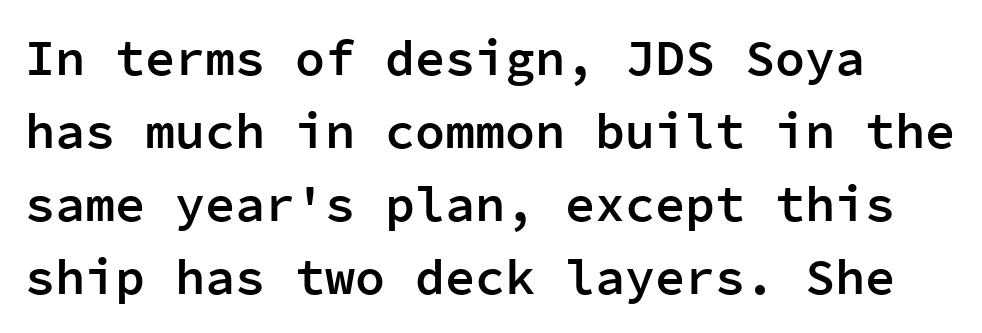
{"serif": "no", "italic": "no", "bold": "semi", "weight": "semibold", "width": "normal", "stroke_contrast": "low", "x_height": "medium", "monospaced": "yes", "underline": "no", "line_spacing": "normal", "line_spacing_ratio": 1.46, "letter_spacing": "normal", "letter_spacing_em": 0.0, "glyph_px": 50}
